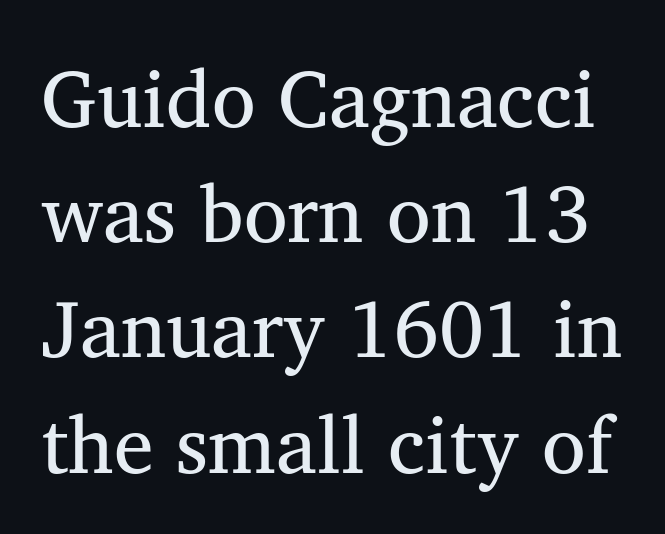
Q: Is the text bold? A: No.
Q: Is the text italic (slanted)? A: No, it is upright.
Q: Is the typeface a serif or a sans-serif typeface? A: Serif.
Q: Is the text underlined? A: No.
Q: Is the spacing between letters normal or unusually wide? A: Normal.
Q: Is the spacing between lines tight, normal or loose? A: Normal.
Q: Width (condensed, normal, or wide)? A: Normal.
Q: Stroke contrast? A: Medium.
Q: x-height? A: Medium.
Q: Monospaced? A: No.
